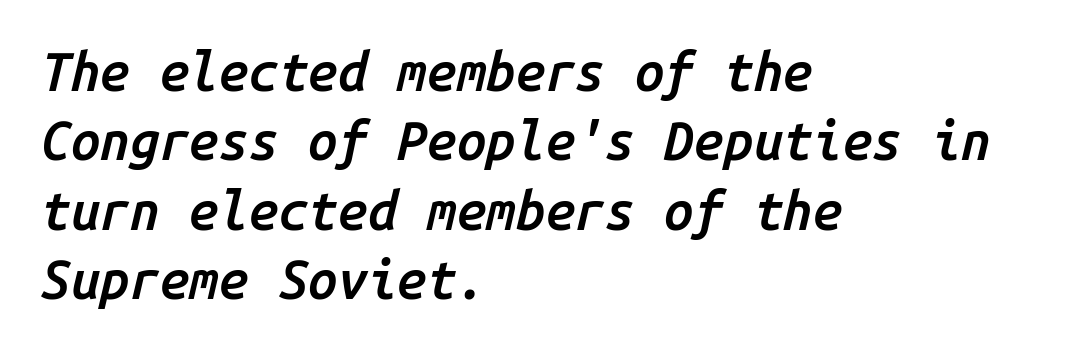
Italic: yes, the glyphs are oblique. Layout note: lines flush left. Each word holds together tightly as a unit, with standard inter-letter gaps. Letters rest on an invisible, unmarked baseline. A fair bit of extra ink — the face is semibold, not bold. Reading down the column, the eye jumps a familiar distance to each next line.
